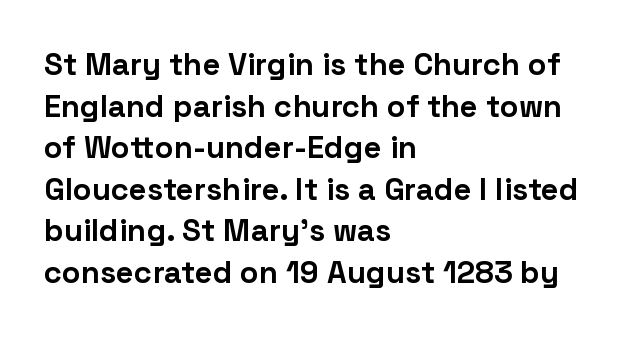
The passage shown is typed in a proportional face where columns would drift. No italicization has been applied; the sample stays upright. The passage shown is typeset with a sans-serif family. Underlining? Definitely not there. Heavy, bold letterforms. Left-aligned paragraph, ragged on the right.
